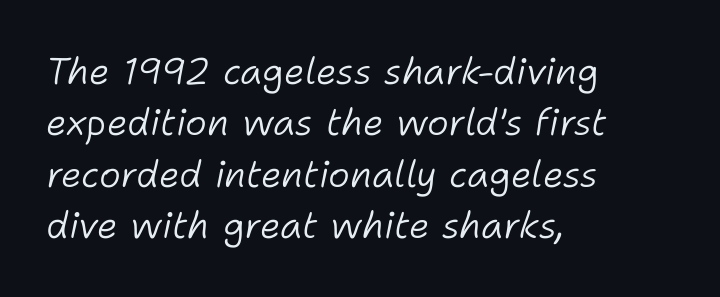
The image shows 37 px light type, italic (leaning right); set left-aligned, normal line spacing (1.39x), normal letter spacing, not underlined; low stroke contrast and a medium x-height.
